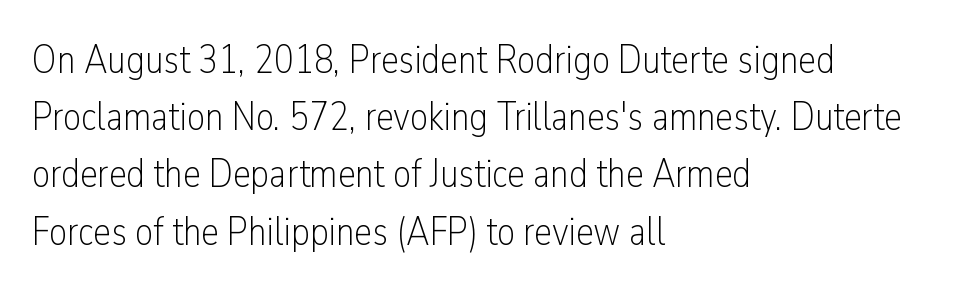
Q: Is the text bold? A: No.
Q: Is the text italic (slanted)? A: No, it is upright.
Q: Is the typeface a serif or a sans-serif typeface? A: Sans-serif.
Q: Is the text underlined? A: No.
Q: How is the paragraph aligned? A: Left-aligned.
Q: Is the spacing between letters normal or unusually wide? A: Normal.
Q: Is the spacing between lines tight, normal or loose? A: Normal.
Q: Width (condensed, normal, or wide)? A: Condensed.
Q: Stroke contrast? A: Low.
Q: x-height? A: Medium.
Q: Monospaced? A: No.
